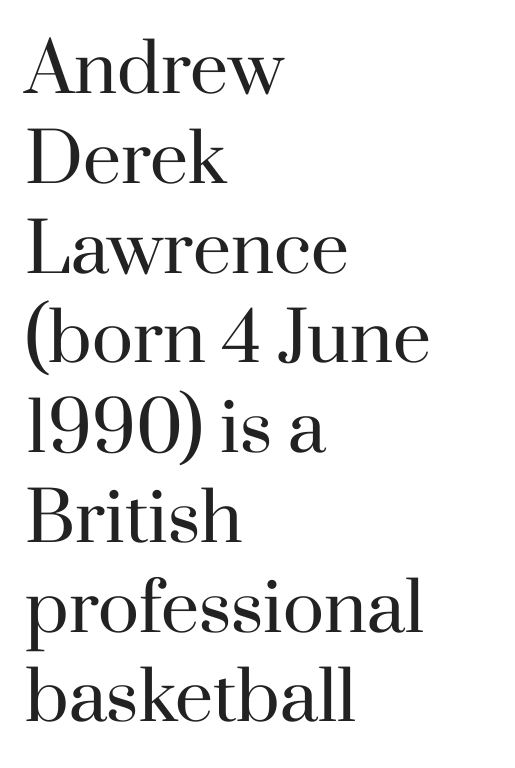
{"serif": "yes", "italic": "no", "bold": "no", "weight": "regular", "width": "normal", "stroke_contrast": "high", "x_height": "small", "monospaced": "no", "underline": "no", "align": "left", "line_spacing": "normal", "line_spacing_ratio": 1.32, "letter_spacing": "normal", "letter_spacing_em": 0.0, "glyph_px": 68}
